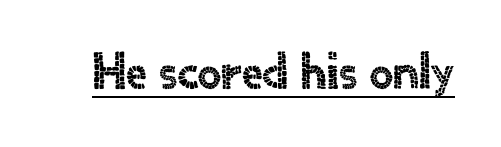
Q: Is the text italic (slanted)? A: No, it is upright.
Q: Is the typeface a serif or a sans-serif typeface? A: Sans-serif.
Q: Is the text underlined? A: Yes.
Q: Is the spacing between letters normal or unusually wide? A: Normal.
Q: Width (condensed, normal, or wide)? A: Normal.
Q: x-height? A: Small.
Q: Monospaced? A: No.
